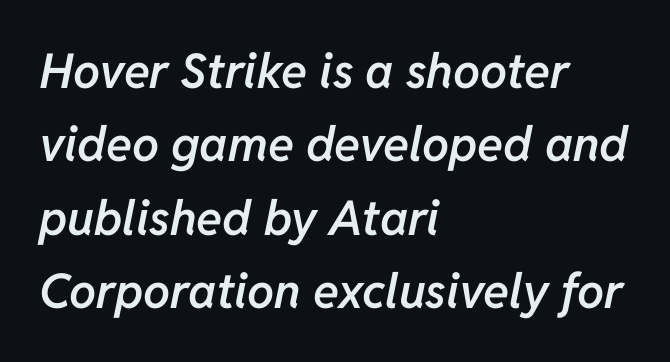
The paragraph shown leans on its left margin. Do the characters align in a grid? No, the font is proportional. Slant detected: the letters are inclined. Letters rest on an invisible, unmarked baseline. This is moderately heavy type, rendered in semibold.
